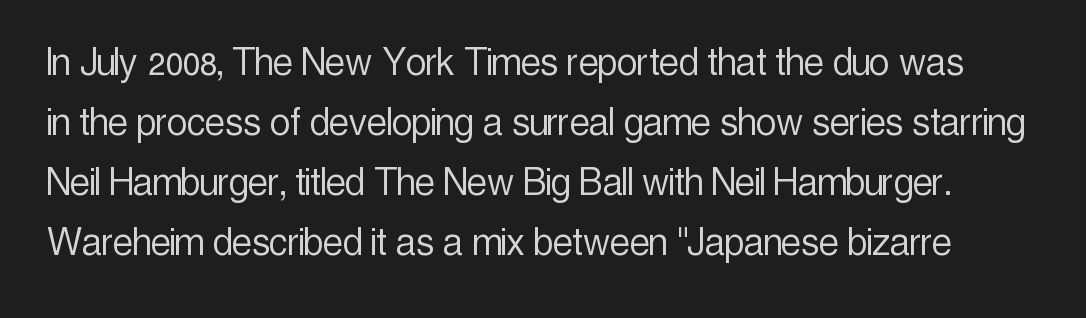
Q: Is the text bold? A: No.
Q: Is the text italic (slanted)? A: No, it is upright.
Q: Is the typeface a serif or a sans-serif typeface? A: Sans-serif.
Q: Is the text underlined? A: No.
Q: Is the spacing between letters normal or unusually wide? A: Normal.
Q: Is the spacing between lines tight, normal or loose? A: Normal.
Q: Width (condensed, normal, or wide)? A: Condensed.
Q: x-height? A: Medium.
Q: Monospaced? A: No.
